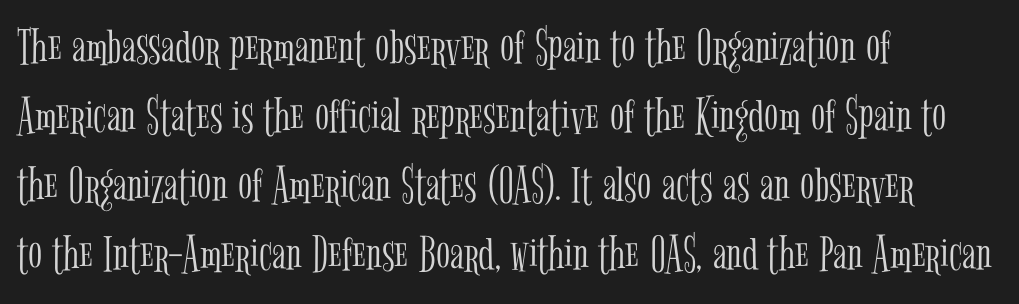
{"serif": "yes", "italic": "no", "bold": "no", "weight": "light", "width": "condensed", "stroke_contrast": "low", "x_height": "medium", "monospaced": "no", "underline": "no", "align": "left", "line_spacing": "normal", "line_spacing_ratio": 1.33, "letter_spacing": "normal", "letter_spacing_em": 0.0, "glyph_px": 52}
